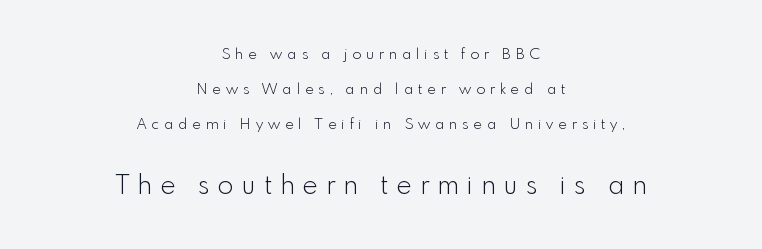
Q: Is the text bold? A: No.
Q: Is the text italic (slanted)? A: No, it is upright.
Q: Is the text underlined? A: No.
Q: How is the paragraph aligned? A: Centered.
Q: Is the spacing between letters normal or unusually wide? A: Unusually wide.
Q: Is the spacing between lines tight, normal or loose? A: Loose.
Q: Which block of text is set in a larger size, the first (top) or the second (bottom)? A: The second (bottom) one.
